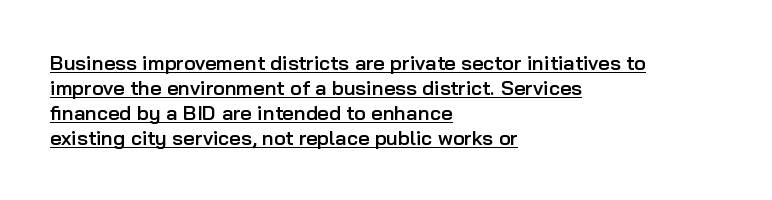
The image shows 20 px text type, upright; set left-aligned, normal line spacing (1.25x), normal letter spacing, underlined.
